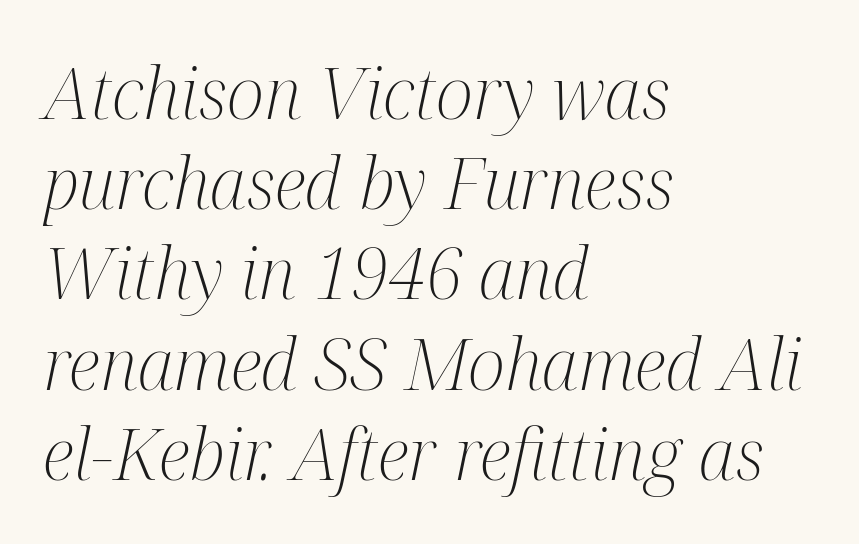
The image shows 71 px light, condensed serif type, italic (leaning right); set left-aligned, normal line spacing (1.27x), normal letter spacing, not underlined; medium stroke contrast and a medium x-height.
